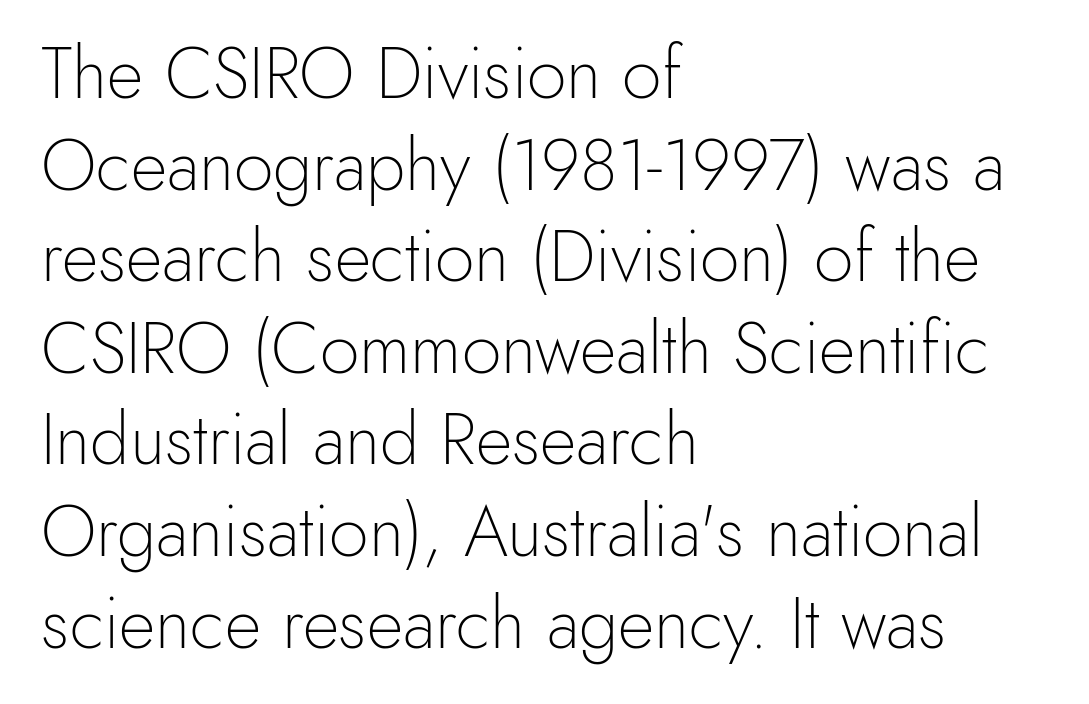
{"serif": "no", "italic": "no", "bold": "no", "weight": "light", "width": "normal", "x_height": "small", "monospaced": "no", "underline": "no", "align": "left", "line_spacing": "normal", "line_spacing_ratio": 1.29, "letter_spacing": "normal", "letter_spacing_em": 0.0, "glyph_px": 71}
